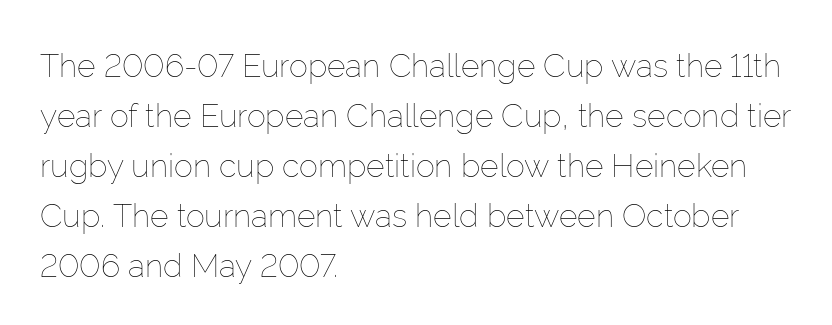
The face looks like a standard text weight, possibly lighter. Where is the straight margin? On the left. Decoration check: the copy has no underline. The letters advance in unequal steps, a hallmark of proportional type.
